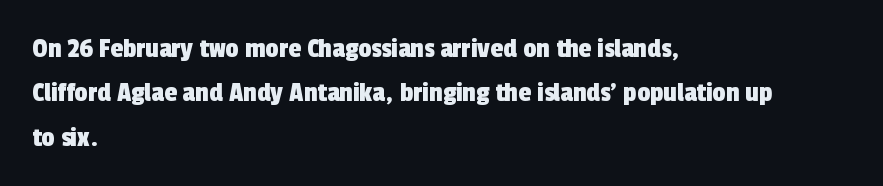
Q: Is the typeface a serif or a sans-serif typeface? A: Sans-serif.
Q: Is the text underlined? A: No.
Q: How is the paragraph aligned? A: Left-aligned.
Q: Is the spacing between letters normal or unusually wide? A: Normal.
Q: Is the spacing between lines tight, normal or loose? A: Normal.
Q: Width (condensed, normal, or wide)? A: Condensed.
Q: x-height? A: Medium.
Q: Monospaced? A: No.
